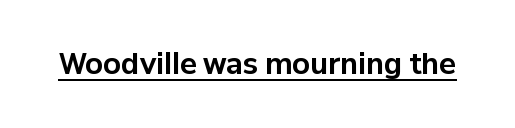
These lines are composed in type without serifs. How are the letters spaced? Ordinarily, with no added tracking. Caption: bold face, heavy strokes. This is underlined copy, the kind a proofreader might mark for attention. This sample uses an upright cut, with every glyph sitting square on the baseline. Each letter keeps its own natural width here, so spacing adapts to shape.
